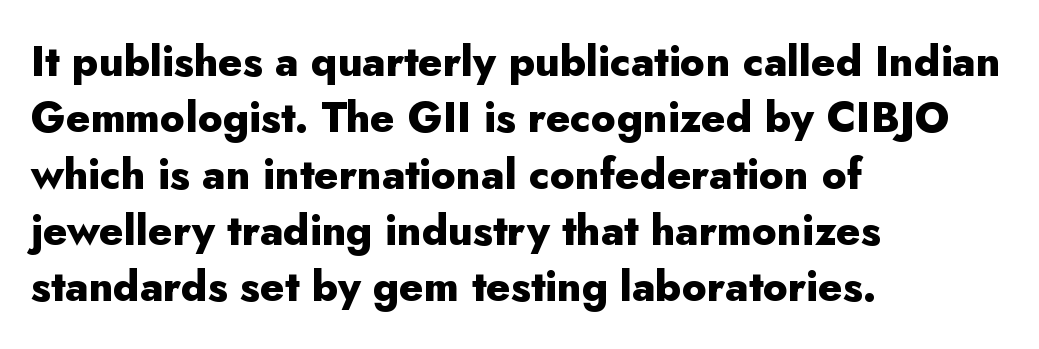
The image shows 42 px heavy sans-serif type, upright; set left-aligned, normal line spacing (1.34x), normal letter spacing, not underlined; low stroke contrast and a small x-height.
